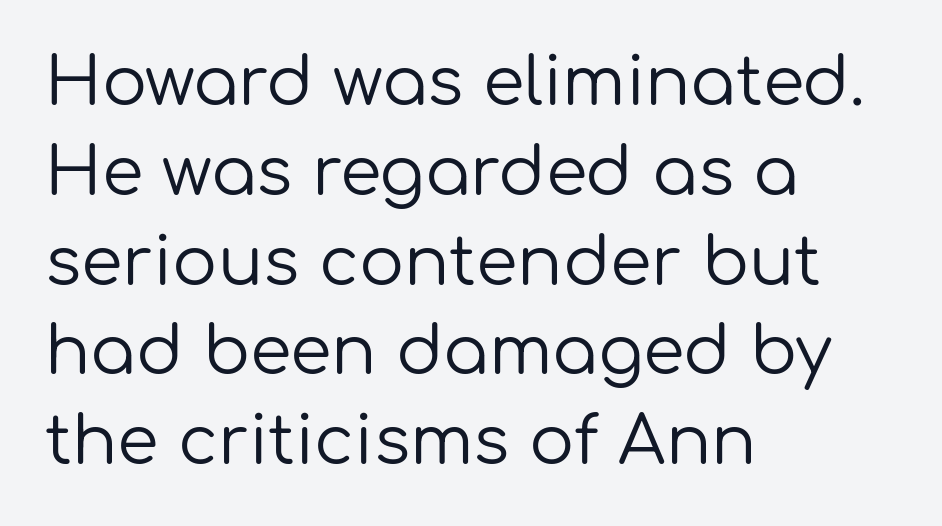
Upright lettering throughout. Is this a sans? Yes — the strokes have no serifs. A classic flush-left, rag-right setting is used for this passage. The gap between lines stays unmarked. The block of text has a typical density, with ordinary space between rows. Do the characters align in a grid? No, the font is proportional.
